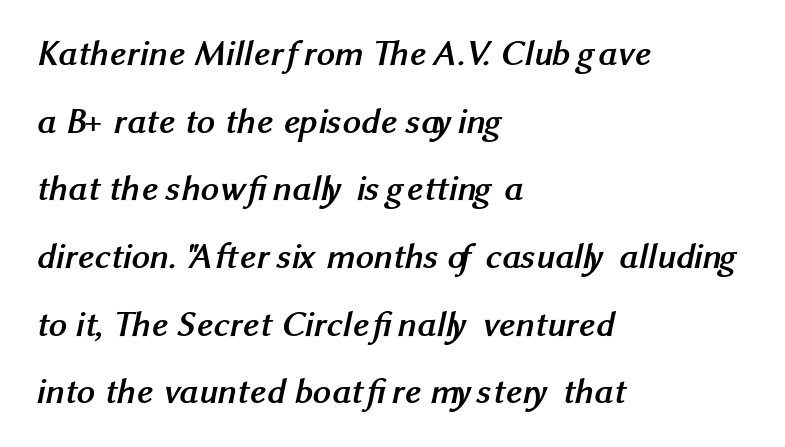
This is sans-serif lettering, the kind often seen on screens and signage. Characters follow at the spacing the type designer built in. The passage shown is not underscored anywhere. Alignment: flush left.
